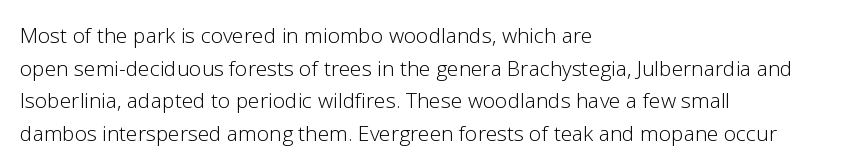
The axis of the letterforms is exactly vertical. Here the glyphs are tracked normally, forming tight word shapes. Descenders hang freely into open space. Line beginnings align vertically; line endings do not. The rows are spaced the way most documents space them.
